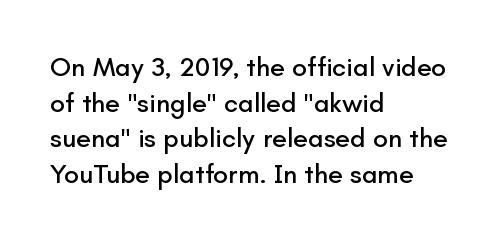
The image shows 27 px text type, upright; set left-aligned, normal line spacing (1.32x), normal letter spacing, not underlined.
